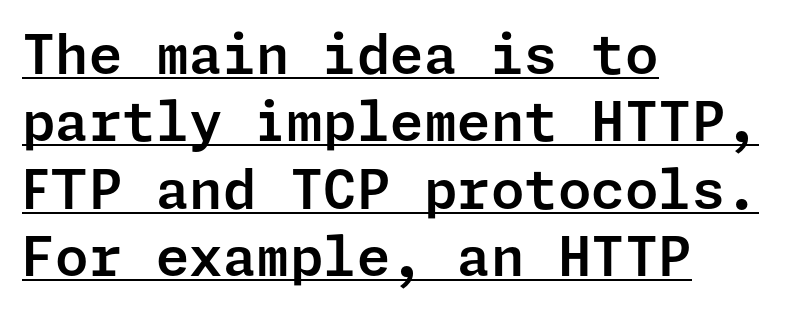
The line texture is even and compact thanks to regular tracking. Notice how the passage keeps a crisp vertical edge on the left only. One glance says typical: line gaps are just what's usual. The face used here appears with an underline applied. Serifs: no, the terminals of the letterforms are clean.
